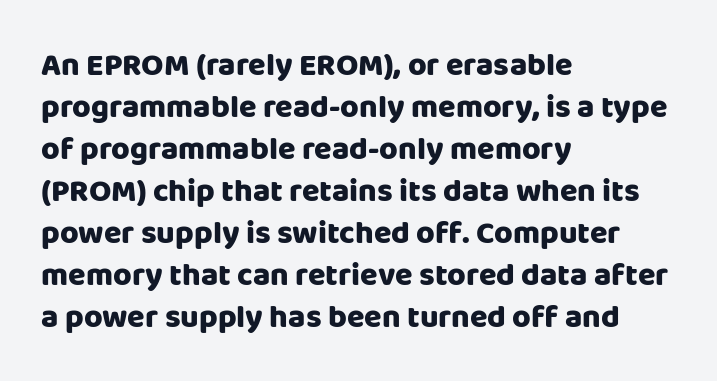
The image shows 32 px heavy sans-serif type, upright; set left-aligned, normal line spacing (1.31x), normal letter spacing, not underlined; low stroke contrast and a large x-height.
